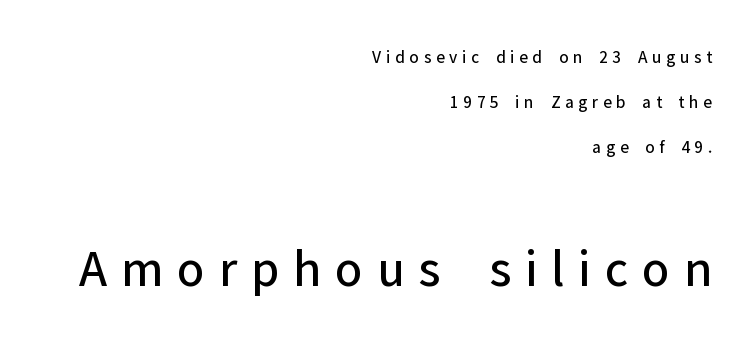
This rendering employs a face without finishing strokes, i.e., a sans-serif. Of the two passages, the one underneath uses the larger point size. Clear beneath every line of the passage. Character widths vary here, with narrow letters taking less room than wide ones. Each word looks stretched out because of the extra space between its letters.
